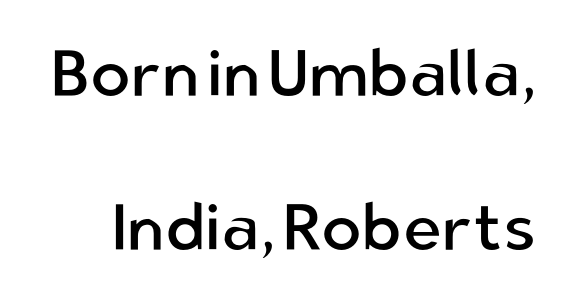
This is the regular roman posture of the typeface. What kind of face is this? One without serifs — a sans. Is the stroke heavy? The answer is a plain regular-or-lighter. Note the varied advance widths — an 'i' is clearly narrower than an 'm'. Successive baselines arrive slowly, with a big drop between each.
